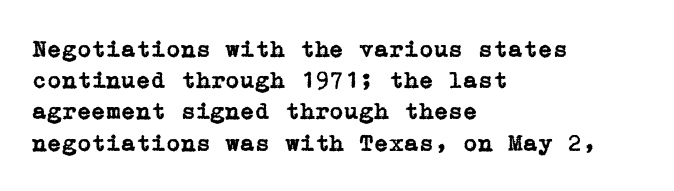
{"italic": "no", "underline": "no", "align": "left", "line_spacing": "normal", "line_spacing_ratio": 1.3, "letter_spacing": "normal", "letter_spacing_em": 0.0, "glyph_px": 24}
